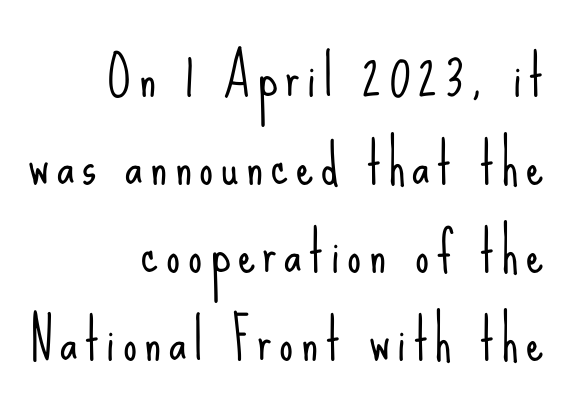
Think standard paragraph weight, or any step lighter than that. Summary of vertical rhythm: regular, with standard interline spacing. Is this a sans? Yes — the strokes have no serifs. The passage shown is typed in a proportional face where columns would drift. You can tell it's not italic because the verticals are truly vertical.
